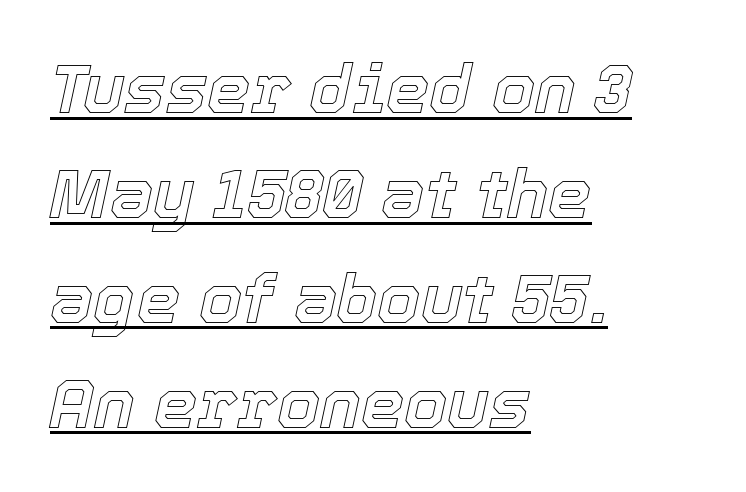
A rule runs beneath these lines of type. Casual observation: everything's shoved over to the left. In terms of letterspacing, this is plain default setting. The block of text has a typical density, with ordinary space between rows.
